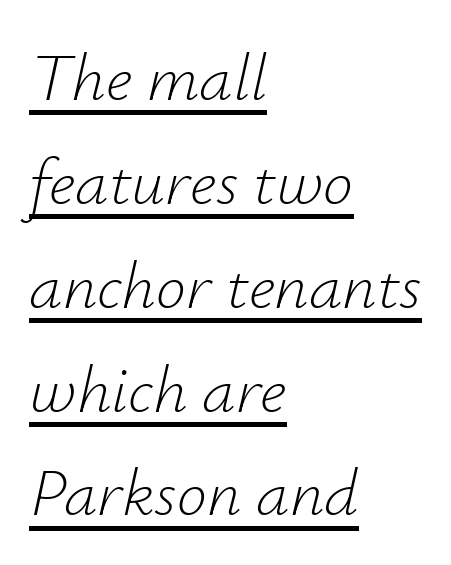
The image shows 67 px light type, italic (leaning right); set left-aligned, normal line spacing (1.55x), normal letter spacing, underlined; low stroke contrast and a small x-height.
